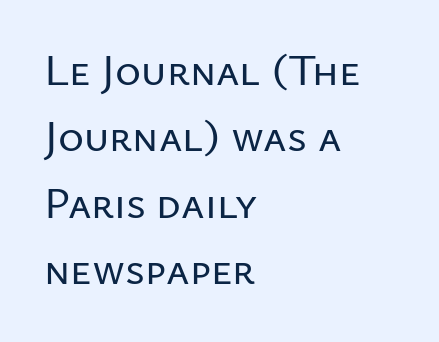
Q: Is the text italic (slanted)? A: No, it is upright.
Q: Is the typeface a serif or a sans-serif typeface? A: Sans-serif.
Q: Is the text underlined? A: No.
Q: How is the paragraph aligned? A: Left-aligned.
Q: Is the spacing between letters normal or unusually wide? A: Normal.
Q: Is the spacing between lines tight, normal or loose? A: Normal.
Q: Width (condensed, normal, or wide)? A: Normal.
Q: Stroke contrast? A: Low.
Q: x-height? A: Medium.
Q: Monospaced? A: No.
